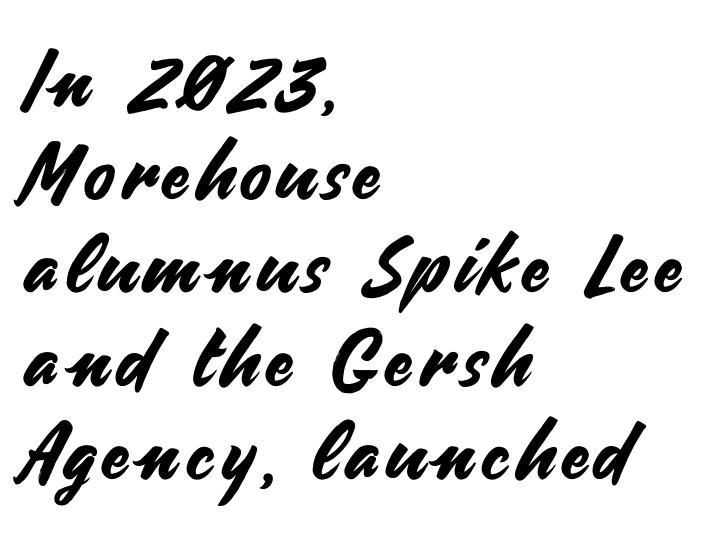
Q: Is the text italic (slanted)? A: Yes.
Q: Is the typeface a serif or a sans-serif typeface? A: Sans-serif.
Q: Is the text underlined? A: No.
Q: How is the paragraph aligned? A: Left-aligned.
Q: Width (condensed, normal, or wide)? A: Normal.
Q: Stroke contrast? A: Medium.
Q: x-height? A: Small.
Q: Monospaced? A: No.
